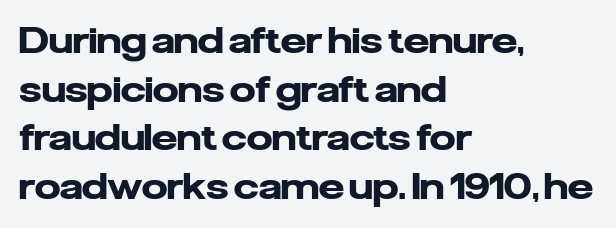
The image shows 36 px heavy sans-serif type, upright; set left-aligned, normal line spacing (1.35x), normal letter spacing, not underlined; low stroke contrast and a medium x-height.
